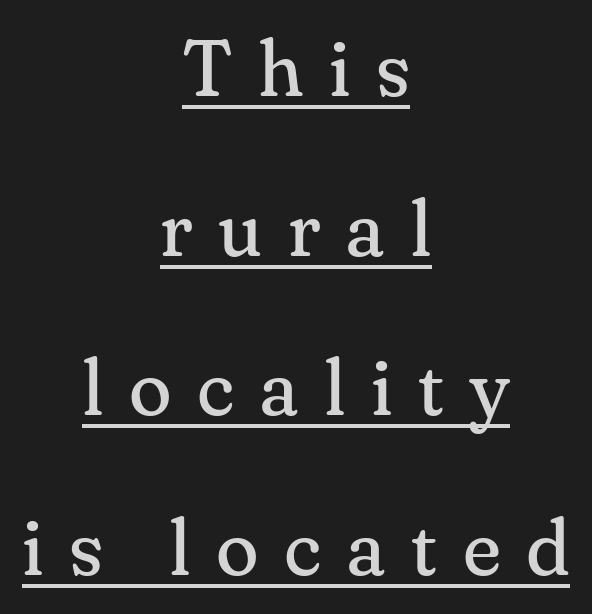
{"serif": "yes", "italic": "no", "bold": "no", "weight": "regular", "width": "normal", "stroke_contrast": "medium", "x_height": "small", "monospaced": "no", "underline": "yes", "align": "center", "line_spacing": "loose", "line_spacing_ratio": 2.02, "letter_spacing": "wide", "letter_spacing_em": 0.32, "glyph_px": 79}
